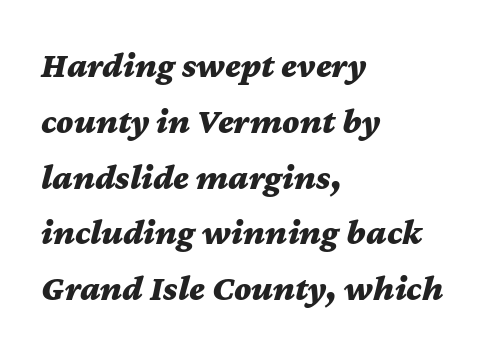
Each word holds together tightly as a unit, with standard inter-letter gaps. Posture: slanted. Emphasis by weight is at full strength: bold. The block of text has a typical density, with ordinary space between rows. Think of a printed novel: that variable character pitch is what you see here. This rendering uses left alignment, leaving the right contour irregular.
